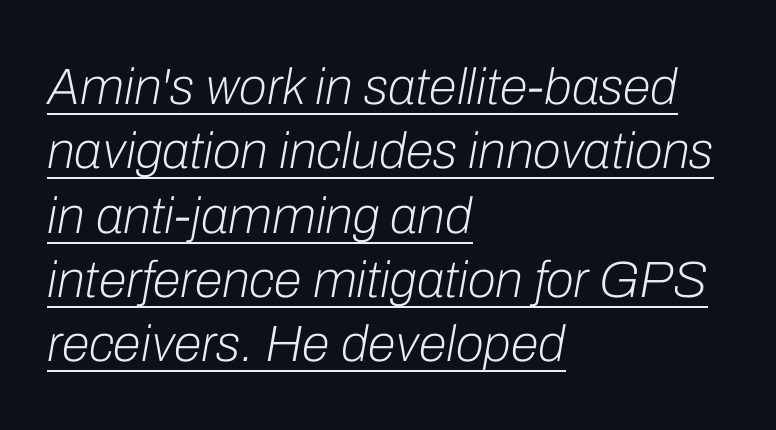
{"italic": "yes", "lean": "right", "slant_degrees": 10, "bold": "no", "weight": "light", "width": "normal", "stroke_contrast": "low", "x_height": "medium", "monospaced": "no", "underline": "yes", "align": "left", "line_spacing": "normal", "line_spacing_ratio": 1.26, "letter_spacing": "normal", "letter_spacing_em": 0.0, "glyph_px": 51}
